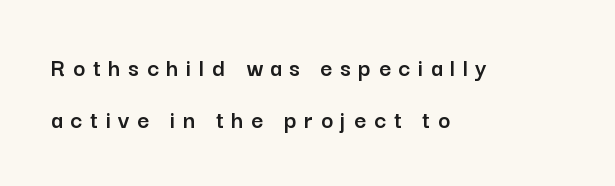
Inter-character spacing is expanded well beyond the font's built-in metrics. Clear beneath every line of the passage. The paragraph has a hard left edge and a soft right edge. Notice how the stems are strictly vertical — no italics here. This sample trades compactness for vertical openness between lines.
